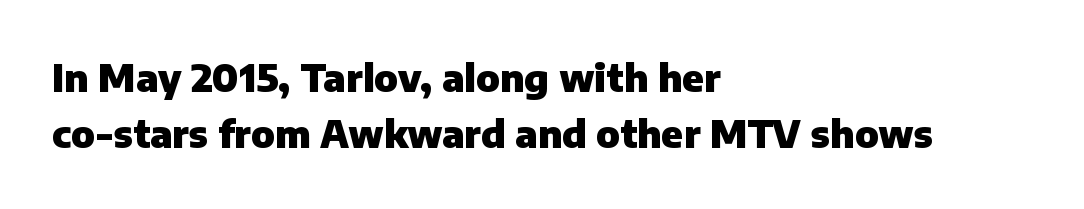
Q: Is the text bold? A: Yes.
Q: Is the text italic (slanted)? A: No, it is upright.
Q: Is the typeface a serif or a sans-serif typeface? A: Sans-serif.
Q: Is the text underlined? A: No.
Q: How is the paragraph aligned? A: Left-aligned.
Q: Is the spacing between letters normal or unusually wide? A: Normal.
Q: Is the spacing between lines tight, normal or loose? A: Normal.
Q: Width (condensed, normal, or wide)? A: Normal.
Q: Stroke contrast? A: Low.
Q: x-height? A: Medium.
Q: Monospaced? A: No.
